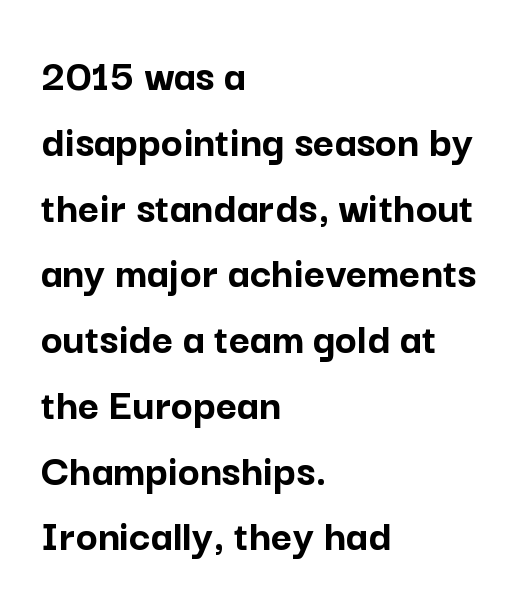
The image shows 46 px semibold sans-serif type, upright; set left-aligned, normal line spacing (1.43x), normal letter spacing, not underlined; low stroke contrast and a medium x-height.
